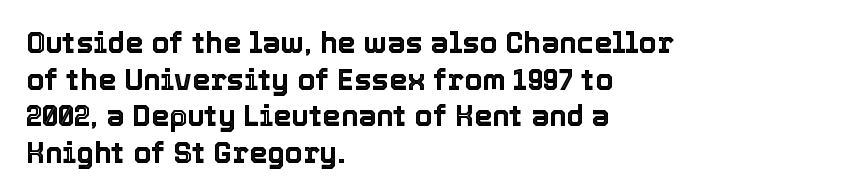
{"italic": "no", "width": "normal", "x_height": "medium", "monospaced": "no", "underline": "no", "align": "left", "line_spacing": "normal", "line_spacing_ratio": 1.26, "letter_spacing": "normal", "letter_spacing_em": 0.0, "glyph_px": 29}
